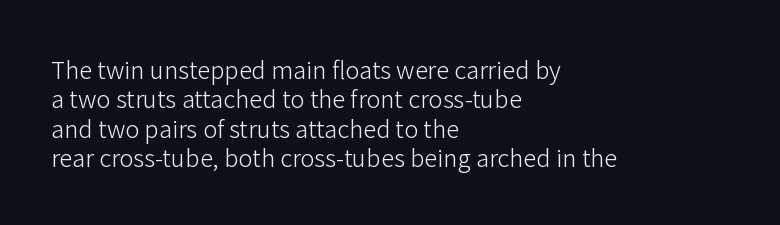
The image shows 24 px text type, upright; set left-aligned, line spacing 1.22x, normal letter spacing, not underlined.
